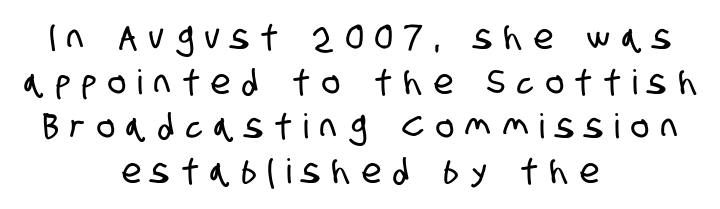
The image shows 34 px condensed sans-serif type; set centered, normal line spacing (1.31x), unusually wide letter spacing (+0.36 em), not underlined; low stroke contrast and a large x-height.
